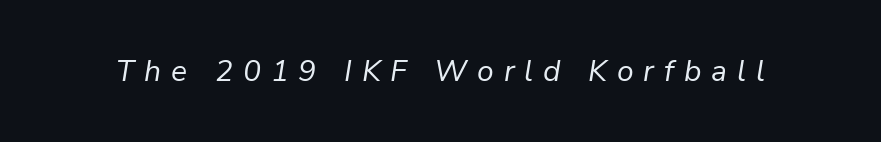
Q: Is the text bold? A: No.
Q: Is the text italic (slanted)? A: Yes, it leans right by about 9 degrees.
Q: Is the text underlined? A: No.
Q: Is the spacing between letters normal or unusually wide? A: Unusually wide.
Q: Width (condensed, normal, or wide)? A: Normal.
Q: Stroke contrast? A: Low.
Q: x-height? A: Medium.
Q: Monospaced? A: No.
